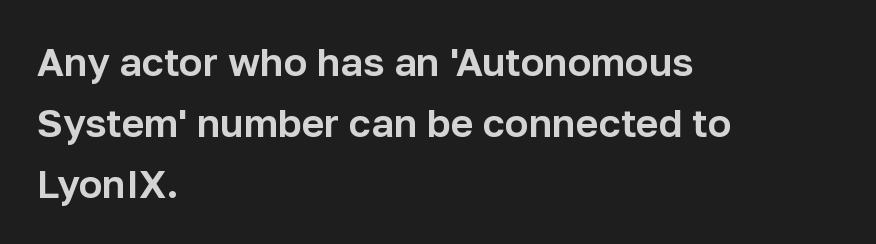
Q: Is the text italic (slanted)? A: No, it is upright.
Q: Is the typeface a serif or a sans-serif typeface? A: Sans-serif.
Q: Is the text underlined? A: No.
Q: How is the paragraph aligned? A: Left-aligned.
Q: Is the spacing between letters normal or unusually wide? A: Normal.
Q: Is the spacing between lines tight, normal or loose? A: Normal.
Q: Width (condensed, normal, or wide)? A: Normal.
Q: Stroke contrast? A: Low.
Q: x-height? A: Medium.
Q: Monospaced? A: No.
